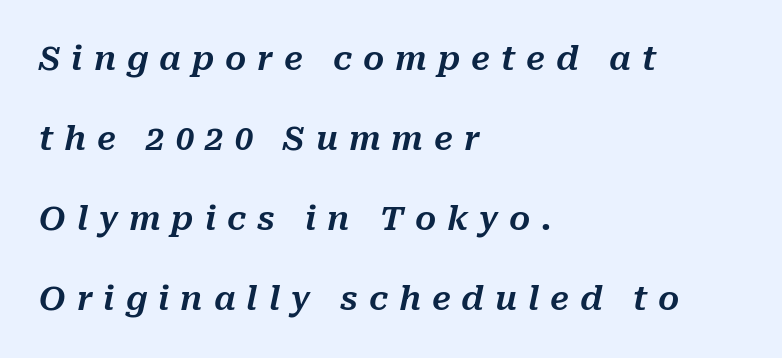
{"italic": "yes", "lean": "right", "slant_degrees": 10, "width": "normal", "stroke_contrast": "medium", "x_height": "medium", "monospaced": "no", "underline": "no", "align": "left", "line_spacing": "loose", "line_spacing_ratio": 2.42, "letter_spacing": "wide", "letter_spacing_em": 0.33, "glyph_px": 33}
